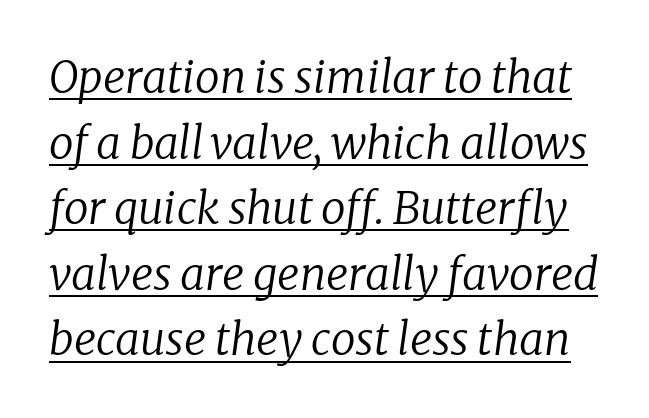
The image shows 44 px regular-weight serif type, italic (leaning right); set normal line spacing (1.49x), normal letter spacing, underlined; low stroke contrast and a medium x-height.
